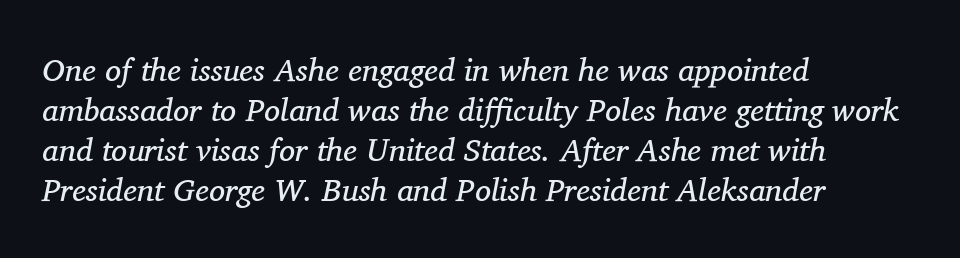
{"serif": "yes", "italic": "yes", "lean": "right", "slant_degrees": 11, "bold": "no", "weight": "regular", "width": "normal", "stroke_contrast": "medium", "x_height": "medium", "monospaced": "no", "underline": "no", "align": "left", "line_spacing": "normal", "line_spacing_ratio": 1.25, "letter_spacing": "normal", "letter_spacing_em": 0.0, "glyph_px": 32}
